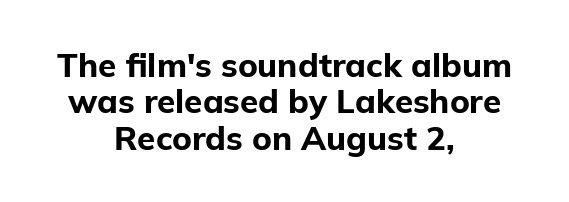
The image shows 33 px bold sans-serif type, upright; set centered, tight line spacing (1.1x), normal letter spacing, not underlined; low stroke contrast and a medium x-height.
